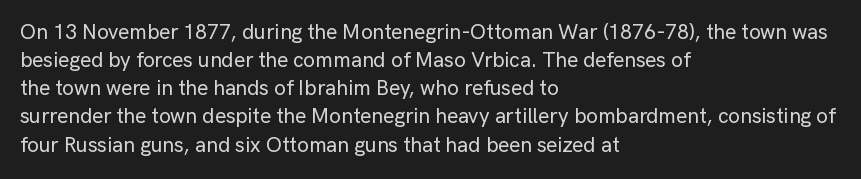
Teacher's note: observe the even left margin — that is flush-left alignment. No italicization has been applied; the sample stays upright. Clear beneath every line of the passage. Honestly, the letter spacing is just normal — you wouldn't notice it. A typesetter would call this leading conventional body-copy spacing.
